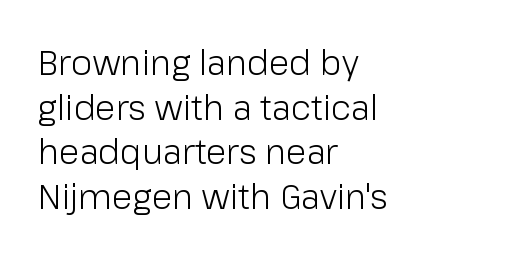
Q: Is the text bold? A: No.
Q: Is the text italic (slanted)? A: No, it is upright.
Q: Is the typeface a serif or a sans-serif typeface? A: Sans-serif.
Q: Is the text underlined? A: No.
Q: How is the paragraph aligned? A: Left-aligned.
Q: Is the spacing between letters normal or unusually wide? A: Normal.
Q: Is the spacing between lines tight, normal or loose? A: Normal.
Q: Width (condensed, normal, or wide)? A: Normal.
Q: Stroke contrast? A: Low.
Q: x-height? A: Medium.
Q: Monospaced? A: No.
